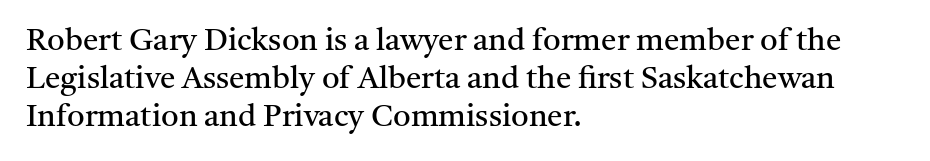
Q: Is the text bold? A: No.
Q: Is the text italic (slanted)? A: No, it is upright.
Q: Is the typeface a serif or a sans-serif typeface? A: Serif.
Q: Is the text underlined? A: No.
Q: How is the paragraph aligned? A: Left-aligned.
Q: Is the spacing between letters normal or unusually wide? A: Normal.
Q: Width (condensed, normal, or wide)? A: Normal.
Q: Stroke contrast? A: Medium.
Q: x-height? A: Medium.
Q: Monospaced? A: No.
